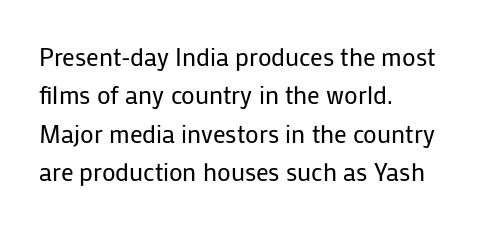
{"italic": "no", "bold": "no", "underline": "no", "align": "left", "line_spacing": "normal", "line_spacing_ratio": 1.54, "letter_spacing": "normal", "letter_spacing_em": 0.0, "glyph_px": 25}
